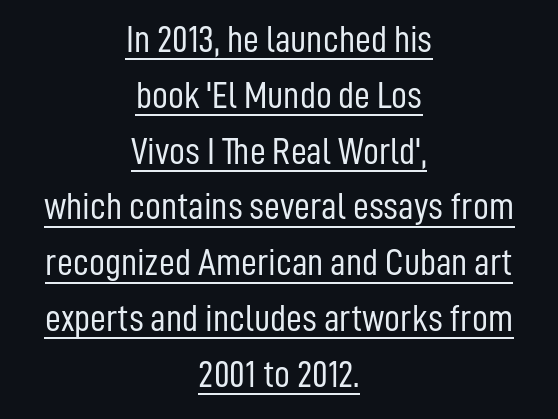
The image shows 39 px light, condensed sans-serif type, upright; set centered, normal line spacing (1.43x), normal letter spacing, underlined; low stroke contrast and a medium x-height.
